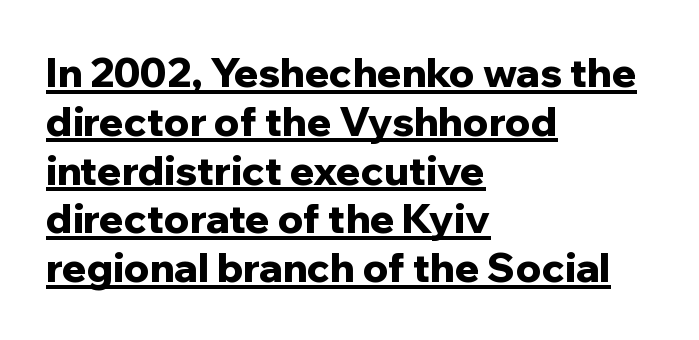
Q: Is the text bold? A: Yes.
Q: Is the text italic (slanted)? A: No, it is upright.
Q: Is the typeface a serif or a sans-serif typeface? A: Sans-serif.
Q: Is the text underlined? A: Yes.
Q: How is the paragraph aligned? A: Left-aligned.
Q: Is the spacing between letters normal or unusually wide? A: Normal.
Q: Width (condensed, normal, or wide)? A: Normal.
Q: Stroke contrast? A: Low.
Q: x-height? A: Medium.
Q: Monospaced? A: No.
